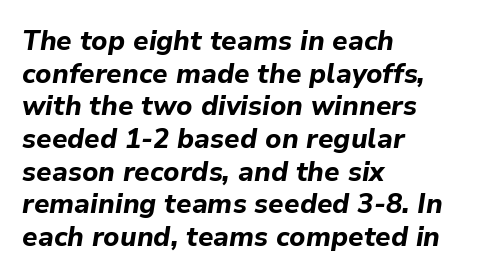
Q: Is the text bold? A: Yes.
Q: Is the text italic (slanted)? A: Yes, it leans right by about 9 degrees.
Q: Is the text underlined? A: No.
Q: How is the paragraph aligned? A: Left-aligned.
Q: Is the spacing between letters normal or unusually wide? A: Normal.
